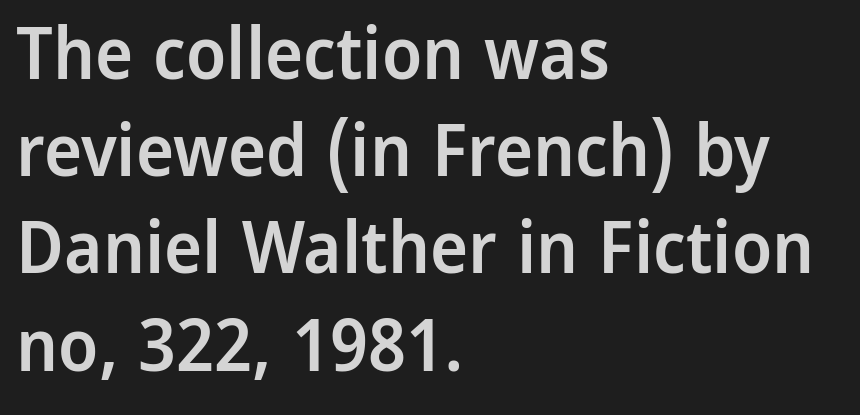
As a designer I'd log this as weight 600, semibold. No extra tracking has been applied to these lines. Italic: no, the glyphs are upright roman. Does the copy run flush right? No — it runs flush left. Words float on clear page, feet unadorned.
